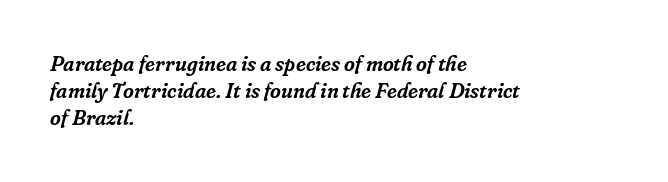
The zone under the glyphs is completely vacant. If you drew a ruler down the left edge, every line would touch it. Horizontal bands of white between lines are of average thickness. Letter spacing: default. These lines were composed using italics.
